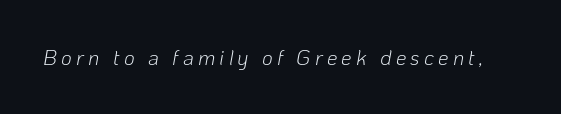
{"italic": "yes", "lean": "right", "slant_degrees": 10, "bold": "no", "underline": "no", "letter_spacing": "wide", "letter_spacing_em": 0.2, "glyph_px": 21}
